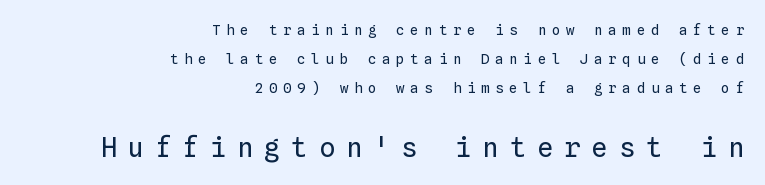
Q: Is the text bold? A: No.
Q: Is the text italic (slanted)? A: No, it is upright.
Q: Is the text underlined? A: No.
Q: How is the paragraph aligned? A: Right-aligned.
Q: Is the spacing between letters normal or unusually wide? A: Unusually wide.
Q: Is the spacing between lines tight, normal or loose? A: Loose.
Q: Which block of text is set in a larger size, the first (top) or the second (bottom)? A: The second (bottom) one.
